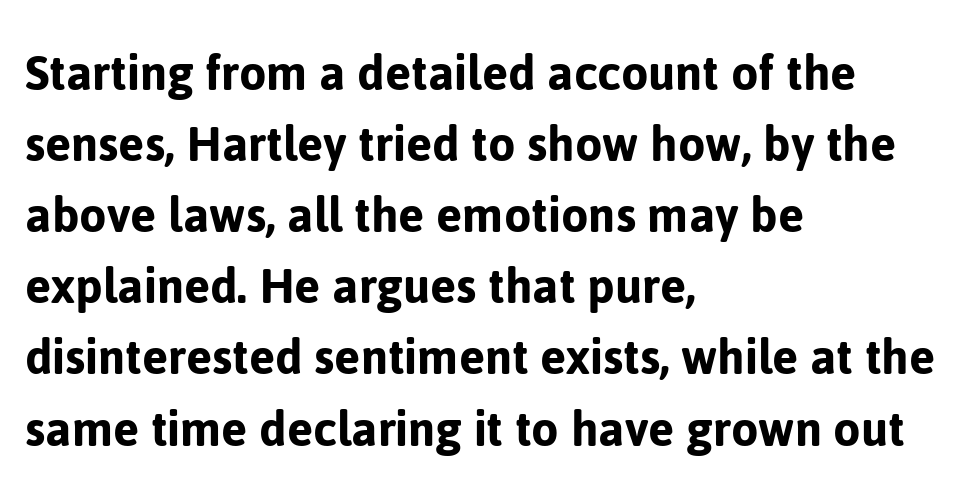
Q: Is the text italic (slanted)? A: No, it is upright.
Q: Is the typeface a serif or a sans-serif typeface? A: Sans-serif.
Q: Is the text underlined? A: No.
Q: How is the paragraph aligned? A: Left-aligned.
Q: Is the spacing between letters normal or unusually wide? A: Normal.
Q: Is the spacing between lines tight, normal or loose? A: Normal.
Q: Width (condensed, normal, or wide)? A: Normal.
Q: Stroke contrast? A: Low.
Q: x-height? A: Medium.
Q: Monospaced? A: No.
